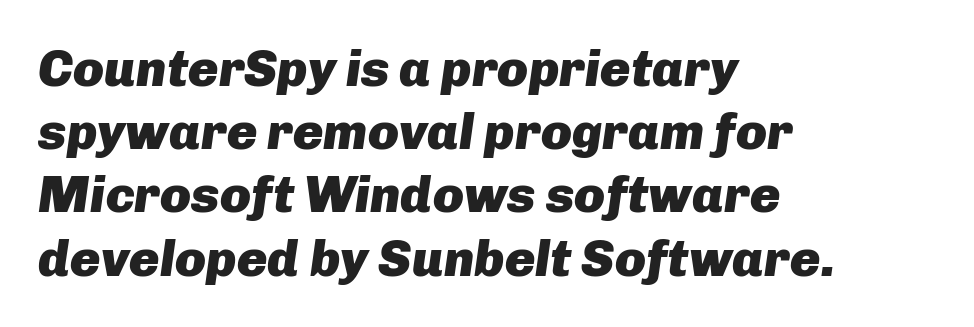
The image shows 51 px heavy type, italic (leaning right); set left-aligned, line spacing 1.24x, normal letter spacing, not underlined; low stroke contrast and a medium x-height.
